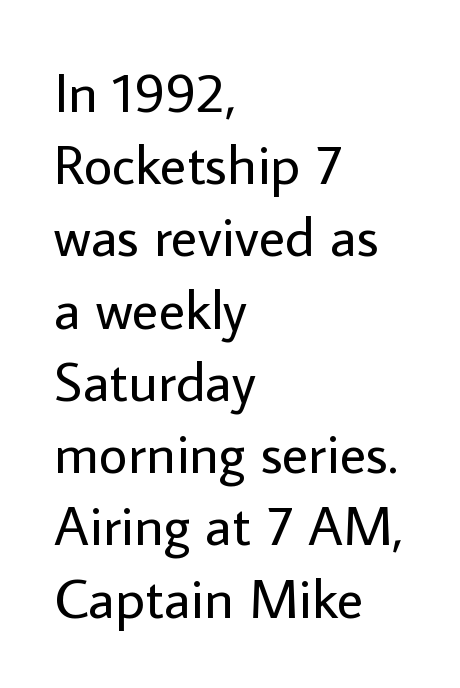
Q: Is the text bold? A: No.
Q: Is the text italic (slanted)? A: No, it is upright.
Q: Is the typeface a serif or a sans-serif typeface? A: Sans-serif.
Q: Is the text underlined? A: No.
Q: How is the paragraph aligned? A: Left-aligned.
Q: Is the spacing between letters normal or unusually wide? A: Normal.
Q: Is the spacing between lines tight, normal or loose? A: Normal.
Q: Width (condensed, normal, or wide)? A: Normal.
Q: Stroke contrast? A: Low.
Q: x-height? A: Medium.
Q: Monospaced? A: No.
